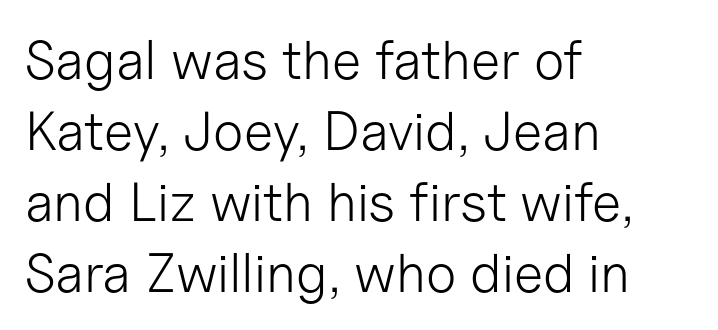
{"serif": "no", "italic": "no", "bold": "no", "weight": "light", "width": "normal", "stroke_contrast": "low", "x_height": "medium", "monospaced": "no", "underline": "no", "align": "left", "line_spacing": "normal", "line_spacing_ratio": 1.29, "letter_spacing": "normal", "letter_spacing_em": 0.0, "glyph_px": 55}
